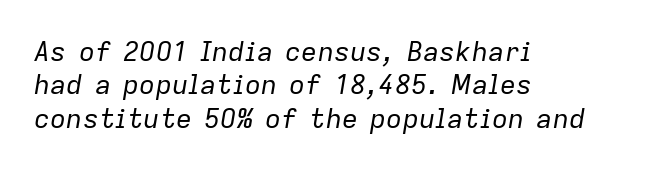
The text block is weighted toward the left margin, trailing off unevenly rightward. Each word holds together tightly as a unit, with standard inter-letter gaps. Does the lettering tilt? It does — this is italic. Stem width sits at or under what a default text font uses. Type without underlining.
